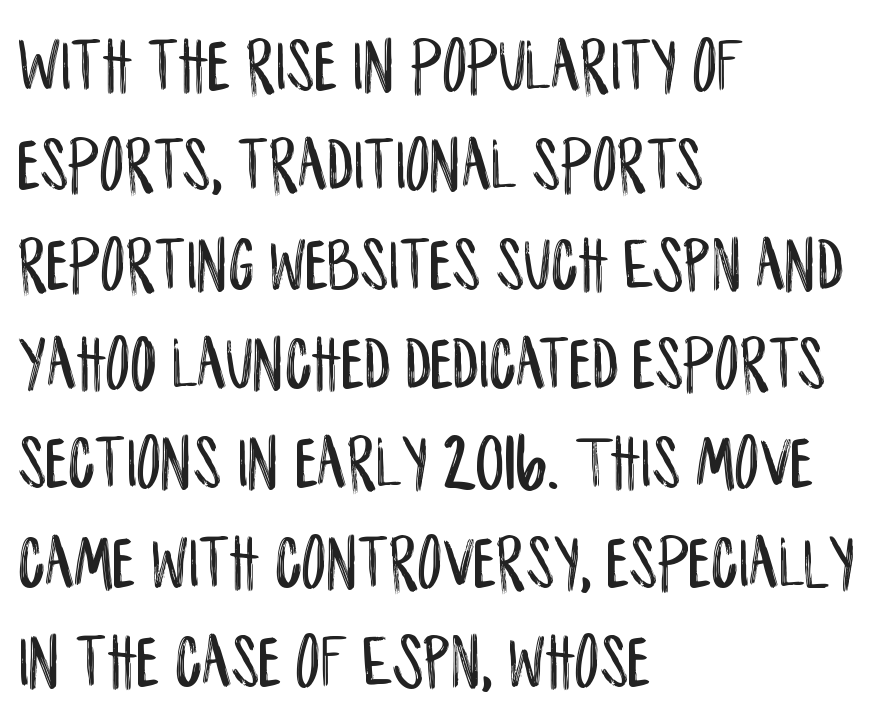
Q: Is the text italic (slanted)? A: No, it is upright.
Q: Is the typeface a serif or a sans-serif typeface? A: Sans-serif.
Q: Is the text underlined? A: No.
Q: How is the paragraph aligned? A: Left-aligned.
Q: Is the spacing between letters normal or unusually wide? A: Normal.
Q: Is the spacing between lines tight, normal or loose? A: Normal.
Q: Width (condensed, normal, or wide)? A: Condensed.
Q: Stroke contrast? A: Low.
Q: x-height? A: Large.
Q: Monospaced? A: No.
